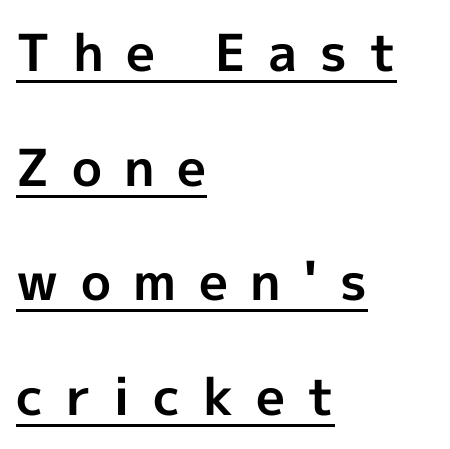
Successive baselines arrive slowly, with a big drop between each. Observe the absence of serifs on each vertical stroke in this sample. Thick stems and heavy bowls — unmistakably bold. Every row of glyphs begins at an identical x-position on the left. Style check: upright.
